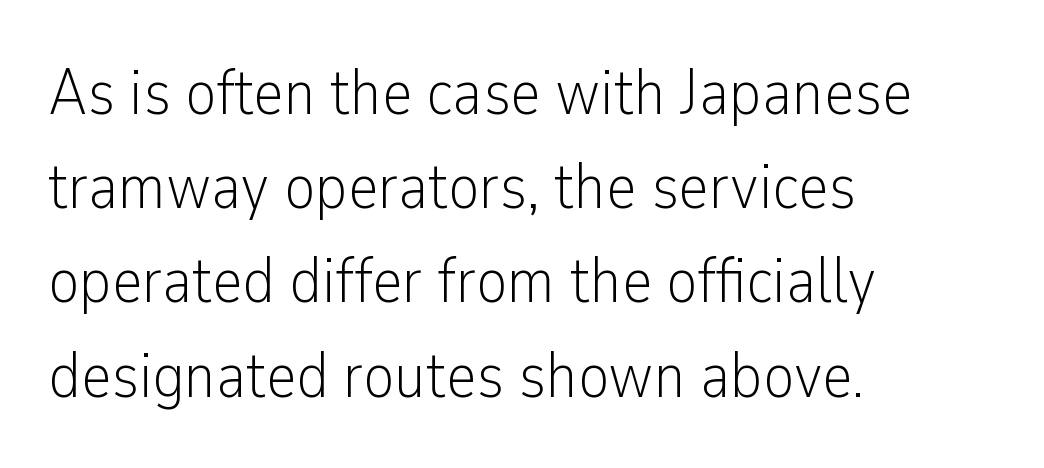
Q: Is the text bold? A: No.
Q: Is the text italic (slanted)? A: No, it is upright.
Q: Is the typeface a serif or a sans-serif typeface? A: Sans-serif.
Q: Is the text underlined? A: No.
Q: How is the paragraph aligned? A: Left-aligned.
Q: Is the spacing between letters normal or unusually wide? A: Normal.
Q: Is the spacing between lines tight, normal or loose? A: Normal.
Q: Width (condensed, normal, or wide)? A: Condensed.
Q: Stroke contrast? A: Low.
Q: x-height? A: Medium.
Q: Monospaced? A: No.
